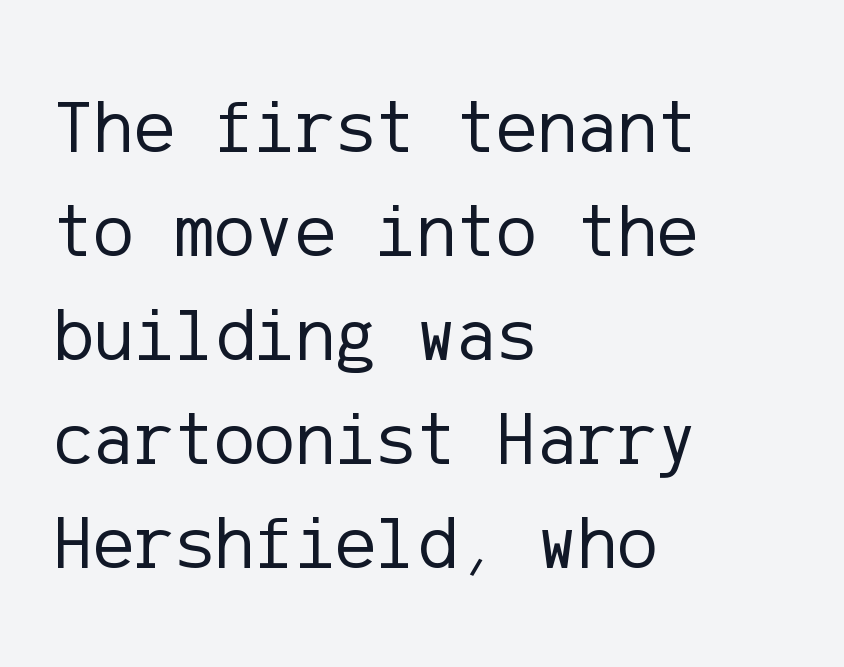
{"serif": "no", "italic": "no", "bold": "no", "weight": "regular", "width": "normal", "stroke_contrast": "low", "x_height": "medium", "underline": "no", "align": "left", "line_spacing": "normal", "line_spacing_ratio": 1.37, "letter_spacing": "normal", "letter_spacing_em": 0.0, "glyph_px": 76}
